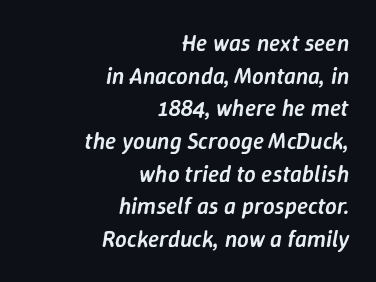
Q: Is the text bold? A: Semi-bold.
Q: Is the text italic (slanted)? A: Yes, it leans right by about 9 degrees.
Q: Is the text underlined? A: No.
Q: How is the paragraph aligned? A: Right-aligned.
Q: Is the spacing between letters normal or unusually wide? A: Normal.
Q: Is the spacing between lines tight, normal or loose? A: Normal.
